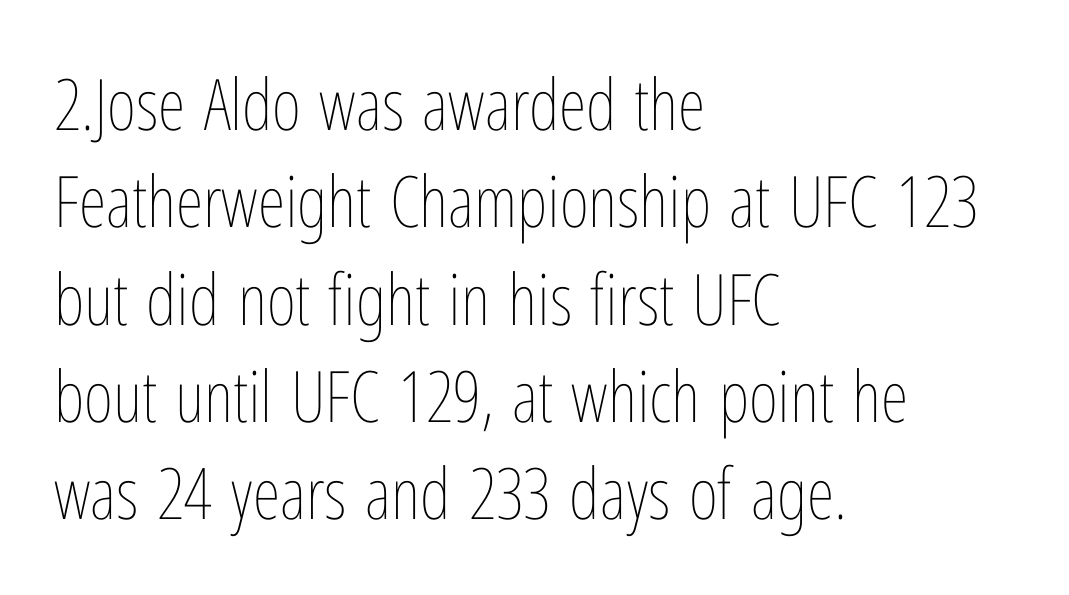
{"italic": "no", "bold": "no", "weight": "thin", "width": "condensed", "stroke_contrast": "low", "x_height": "medium", "monospaced": "no", "underline": "no", "align": "left", "line_spacing": "normal", "line_spacing_ratio": 1.37, "letter_spacing": "normal", "letter_spacing_em": 0.0, "glyph_px": 71}
